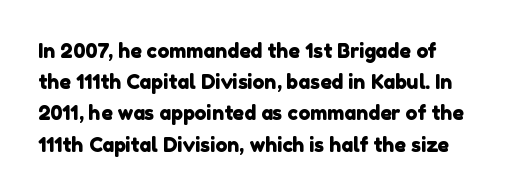
You could call the tracking neutral — neither tight nor loose. Honestly, there is no underline to notice here at all. Each new line begins a customary step beneath the previous one.
